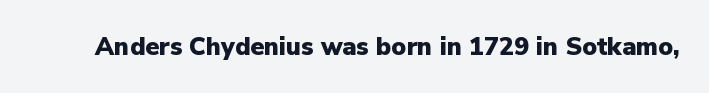
The image shows 25 px bold type, upright; set normal letter spacing, not underlined.
